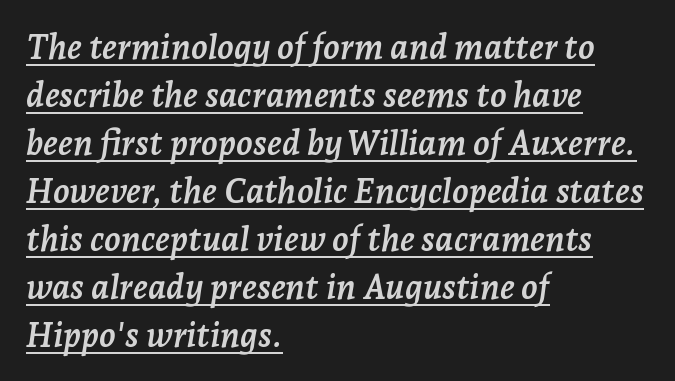
{"serif": "yes", "italic": "yes", "lean": "right", "slant_degrees": 7, "bold": "yes", "weight": "semibold", "width": "normal", "stroke_contrast": "low", "x_height": "medium", "monospaced": "no", "underline": "yes", "align": "left", "line_spacing": "normal", "line_spacing_ratio": 1.41, "letter_spacing": "normal", "letter_spacing_em": 0.0, "glyph_px": 34}
